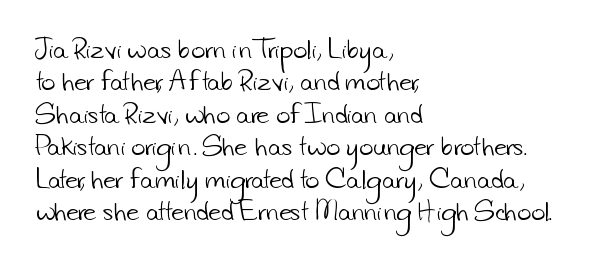
Q: Is the text bold? A: No.
Q: Is the text underlined? A: No.
Q: How is the paragraph aligned? A: Left-aligned.
Q: Is the spacing between letters normal or unusually wide? A: Normal.
Q: Is the spacing between lines tight, normal or loose? A: Normal.
